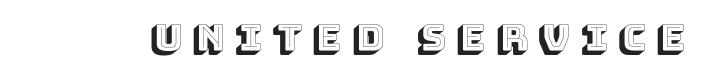
Q: Is the text italic (slanted)? A: No, it is upright.
Q: Is the text underlined? A: No.
Q: Is the spacing between letters normal or unusually wide? A: Unusually wide.
Q: Width (condensed, normal, or wide)? A: Normal.
Q: x-height? A: Large.
Q: Monospaced? A: No.
